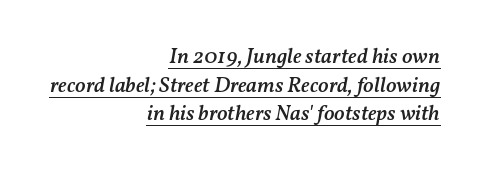
{"italic": "yes", "lean": "right", "slant_degrees": 11, "bold": "semi", "underline": "yes", "align": "right", "line_spacing": "normal", "line_spacing_ratio": 1.3, "letter_spacing": "normal", "letter_spacing_em": 0.0, "glyph_px": 22}
